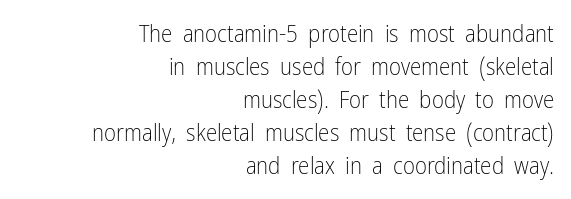
Q: Is the text bold? A: No.
Q: Is the text italic (slanted)? A: No, it is upright.
Q: Is the text underlined? A: No.
Q: How is the paragraph aligned? A: Right-aligned.
Q: Is the spacing between letters normal or unusually wide? A: Normal.
Q: Is the spacing between lines tight, normal or loose? A: Normal.
